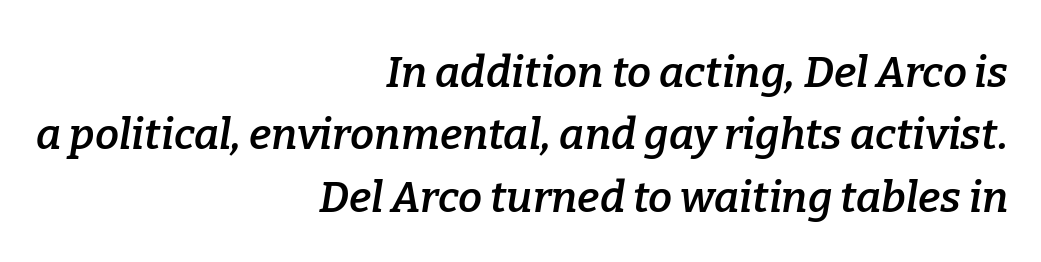
Students, observe: this is what conventionally led text looks like. How heavy is the stroke? Medium-heavy — a semibold, shy of bold. Unmarked baselines from the first word to the last. The paragraph shown leans on its right margin. This is serif lettering, the kind often seen in printed books. Looking at the ascenders, they clearly lean.
